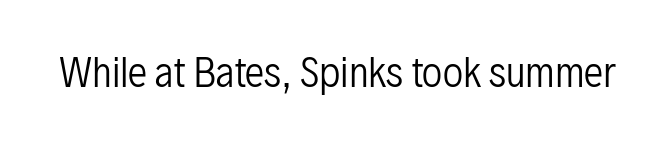
{"serif": "no", "italic": "no", "bold": "no", "weight": "regular", "width": "condensed", "stroke_contrast": "low", "x_height": "medium", "monospaced": "no", "underline": "no", "letter_spacing": "normal", "letter_spacing_em": 0.0, "glyph_px": 39}
